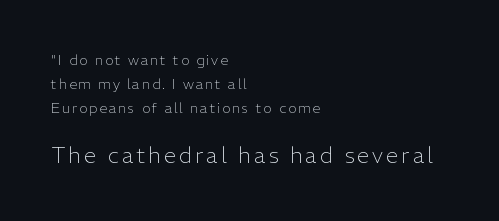
{"italic": "no", "bold": "no", "underline": "no", "align": "left", "line_spacing_ratio": 1.73, "larger_block": "second", "size_ratio": 1.57, "glyph_px": 22}
